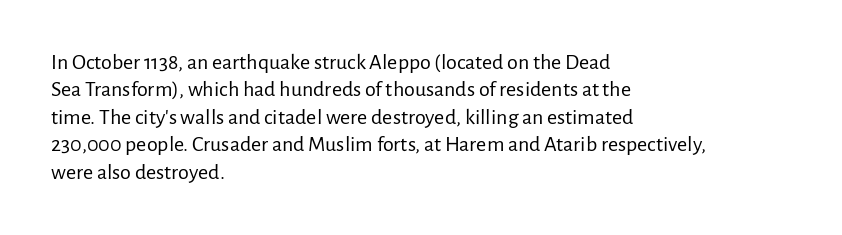
{"italic": "no", "bold": "no", "underline": "no", "align": "left", "line_spacing": "normal", "line_spacing_ratio": 1.25, "letter_spacing": "normal", "letter_spacing_em": 0.0, "glyph_px": 22}
